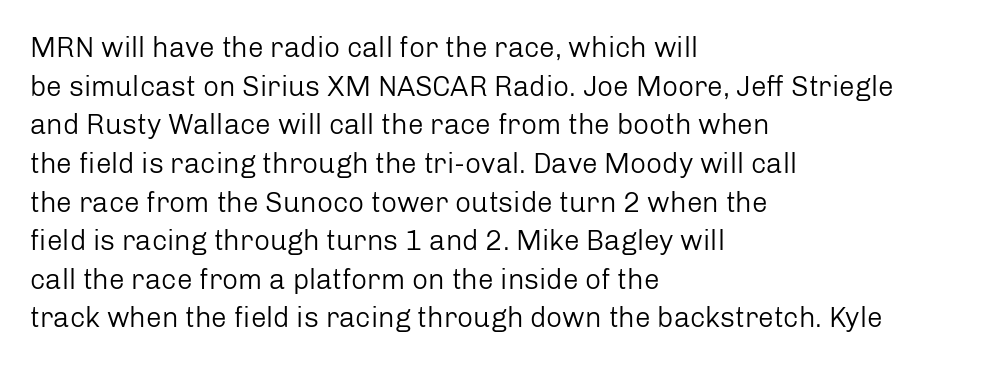
Q: Is the text bold? A: No.
Q: Is the text italic (slanted)? A: No, it is upright.
Q: Is the typeface a serif or a sans-serif typeface? A: Sans-serif.
Q: Is the text underlined? A: No.
Q: How is the paragraph aligned? A: Left-aligned.
Q: Is the spacing between letters normal or unusually wide? A: Normal.
Q: Is the spacing between lines tight, normal or loose? A: Normal.
Q: Width (condensed, normal, or wide)? A: Normal.
Q: Stroke contrast? A: Low.
Q: x-height? A: Medium.
Q: Monospaced? A: No.
